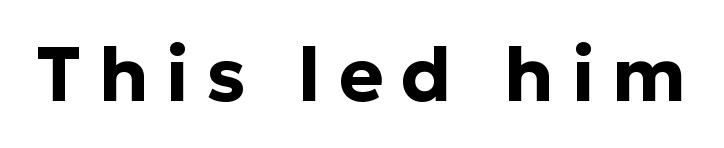
{"serif": "no", "italic": "no", "bold": "yes", "weight": "bold", "width": "normal", "stroke_contrast": "low", "x_height": "medium", "monospaced": "no", "underline": "no", "letter_spacing": "wide", "letter_spacing_em": 0.23, "glyph_px": 76}
